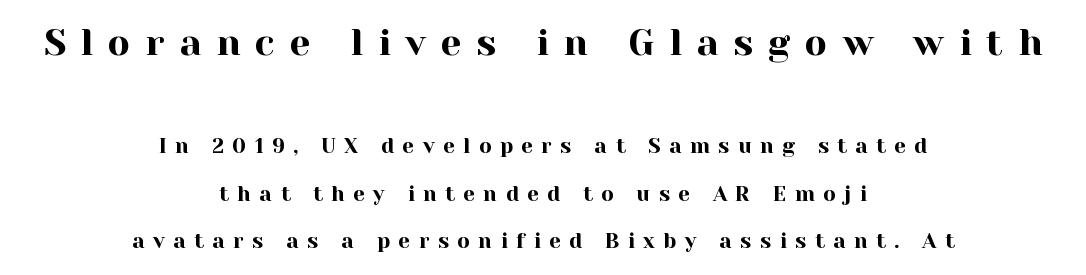
The image shows 37 px serif type, upright; set centered, loose line spacing (2.24x), unusually wide letter spacing (+0.4 em), not underlined; the first (top) block is 1.76x larger; a medium x-height.
